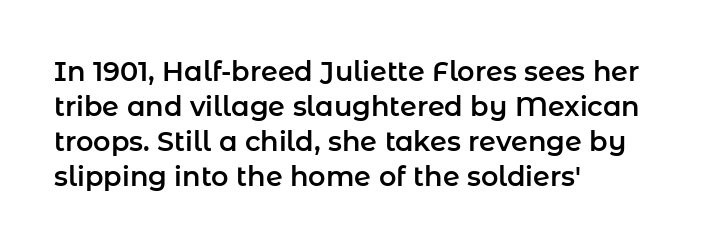
In CSS terms this would be text-align: left. Does the lettering tilt? It doesn't — this is upright. The strip under each line holds only bare page. Each word holds together tightly as a unit, with standard inter-letter gaps. These lines sit exactly where default settings would place them.
